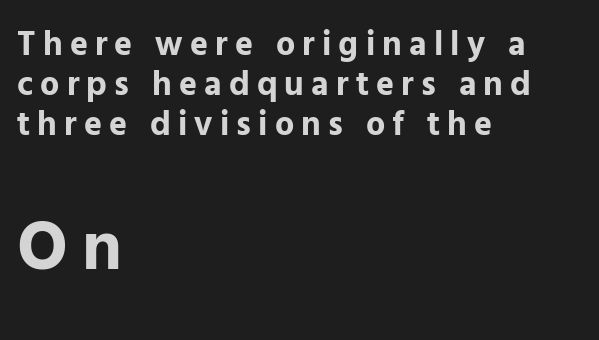
The image shows 69 px bold sans-serif type, upright; set left-aligned, line spacing 1.17x, unusually wide letter spacing (+0.21 em), not underlined; the second (bottom) block is 2.03x larger; low stroke contrast and a medium x-height.
